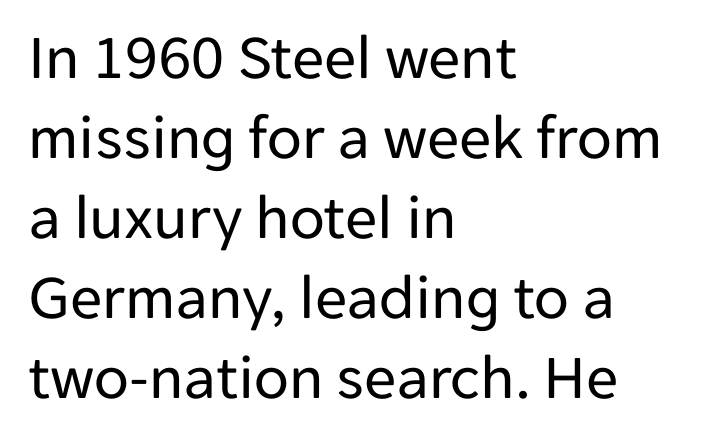
{"serif": "no", "italic": "no", "bold": "no", "weight": "regular", "width": "normal", "stroke_contrast": "low", "x_height": "medium", "monospaced": "no", "underline": "no", "align": "left", "line_spacing": "normal", "line_spacing_ratio": 1.25, "letter_spacing": "normal", "letter_spacing_em": 0.0, "glyph_px": 64}
